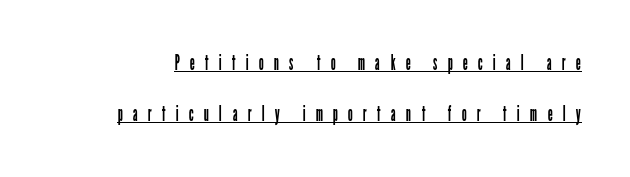
Q: Is the text bold? A: No.
Q: Is the text italic (slanted)? A: No, it is upright.
Q: Is the text underlined? A: Yes.
Q: Is the spacing between letters normal or unusually wide? A: Unusually wide.
Q: Is the spacing between lines tight, normal or loose? A: Loose.
